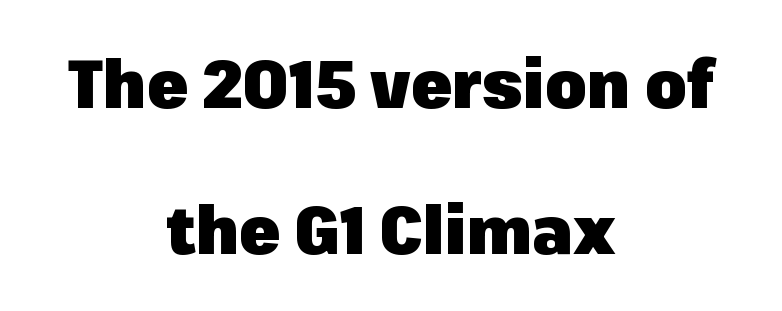
Clear beneath every line of the passage. The face used here is proportionally spaced, like ordinary book or web type. Characters follow at the spacing the type designer built in. Does the type have serifs? No, each stem ends abruptly. Baseline-to-baseline distance is far greater than the letter height.
